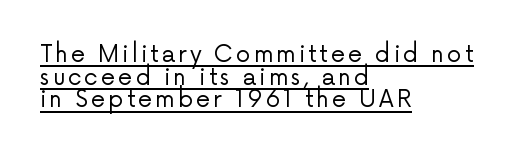
The image shows 23 px text type, upright; set left-aligned, tight line spacing (0.98x), underlined.
